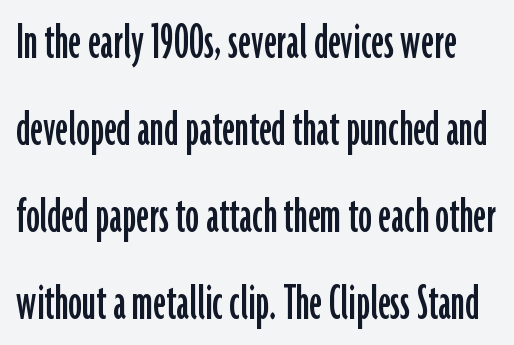
{"serif": "no", "italic": "no", "width": "condensed", "stroke_contrast": "low", "x_height": "medium", "monospaced": "no", "underline": "no", "line_spacing": "normal", "line_spacing_ratio": 1.58, "letter_spacing": "normal", "letter_spacing_em": 0.0, "glyph_px": 55}
